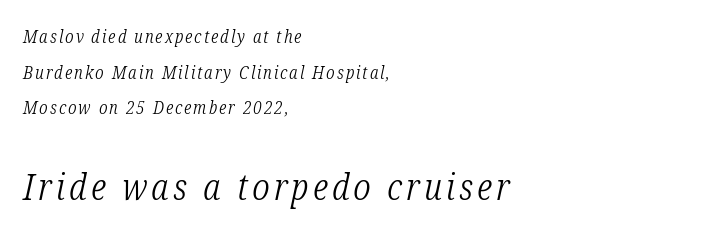
{"serif": "yes", "italic": "yes", "lean": "right", "slant_degrees": 12, "bold": "no", "weight": "light", "width": "condensed", "stroke_contrast": "low", "x_height": "medium", "monospaced": "no", "underline": "no", "align": "left", "line_spacing": "loose", "line_spacing_ratio": 1.98, "larger_block": "second", "size_ratio": 2.06, "glyph_px": 37}
